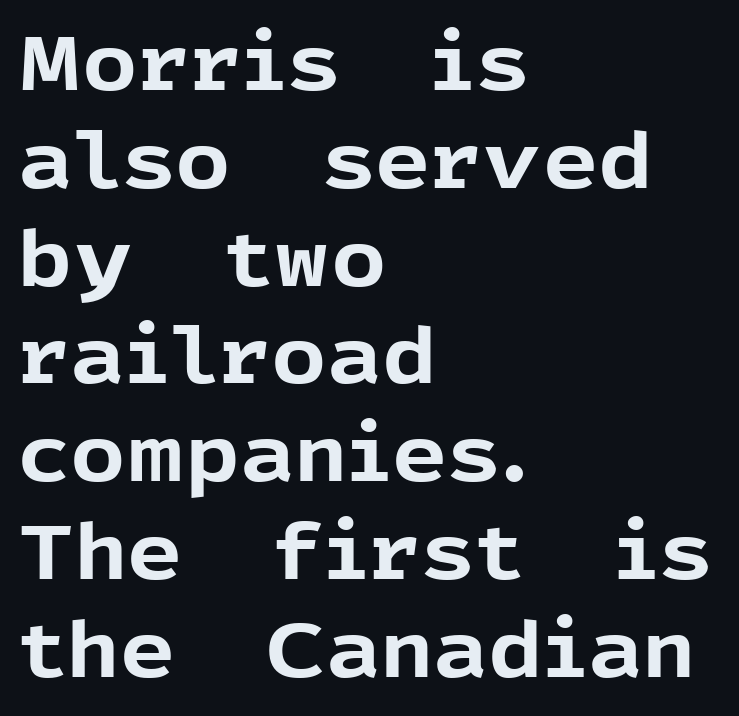
Line starts are locked; line ends wander. Baseline-to-baseline distance is the conventional proportion of letter height. Is this a fixed-width face? No — the glyphs have proportional, varying widths. I'd describe the lettering as bold — thick and assertive.
